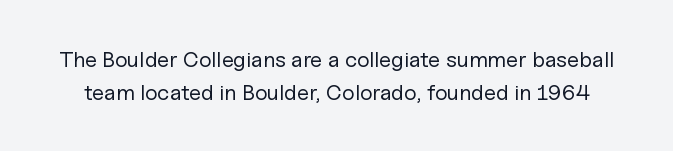
The image shows 22 px text type, upright; set normal line spacing (1.48x), normal letter spacing, not underlined.
